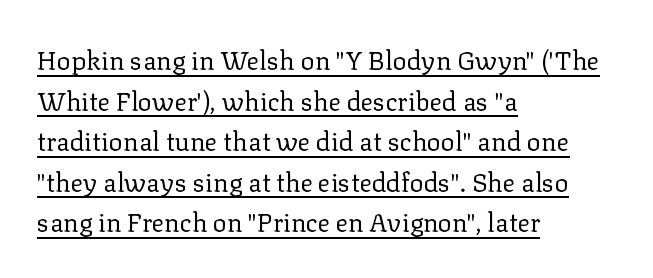
Notice how descenders clear the ascenders below comfortably — that's standard leading. The font is comparable to plain body text, perhaps lighter. The horizontal fit of the characters is conventional and even. Designer's note — italics off, roman on. Horizontally, the lines are justified to the leading edge only. This rendering features underlined lettering.
